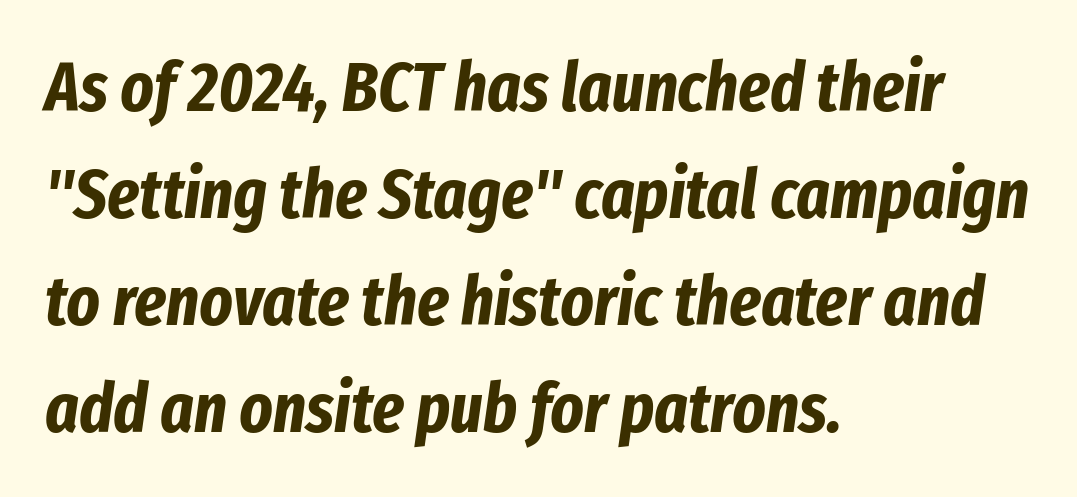
The image shows 70 px bold, condensed type, italic (leaning right); set left-aligned, normal line spacing (1.53x), normal letter spacing, not underlined; low stroke contrast and a medium x-height.
